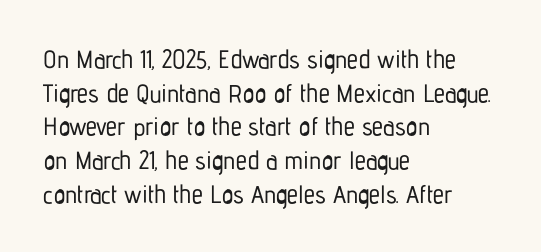
Q: Is the text italic (slanted)? A: No, it is upright.
Q: Is the text underlined? A: No.
Q: How is the paragraph aligned? A: Left-aligned.
Q: Is the spacing between letters normal or unusually wide? A: Normal.
Q: Is the spacing between lines tight, normal or loose? A: Normal.
